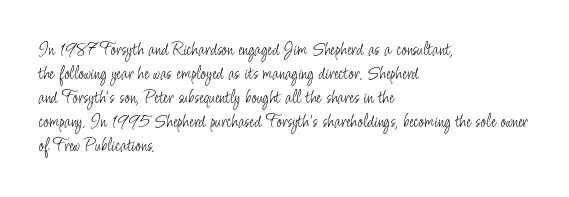
The image shows 20 px text type; set left-aligned, line spacing 1.2x, normal letter spacing, not underlined.
